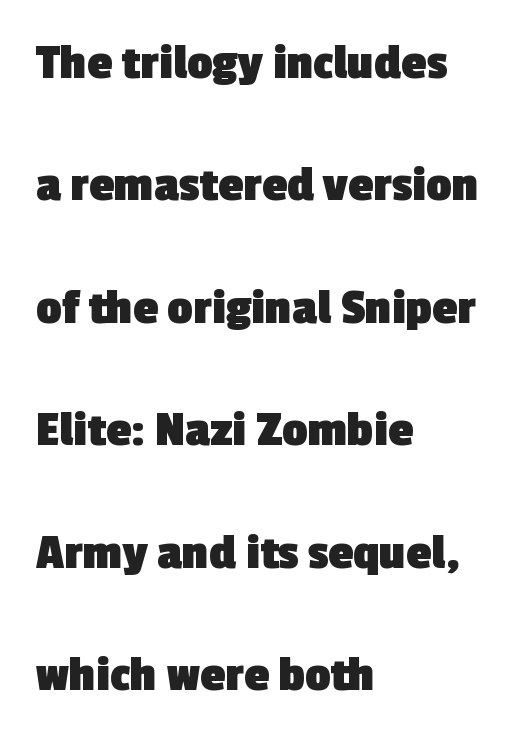
Q: Is the text bold? A: Yes.
Q: Is the typeface a serif or a sans-serif typeface? A: Sans-serif.
Q: Is the text underlined? A: No.
Q: How is the paragraph aligned? A: Left-aligned.
Q: Is the spacing between letters normal or unusually wide? A: Normal.
Q: Is the spacing between lines tight, normal or loose? A: Loose.
Q: Width (condensed, normal, or wide)? A: Normal.
Q: x-height? A: Medium.
Q: Monospaced? A: No.
